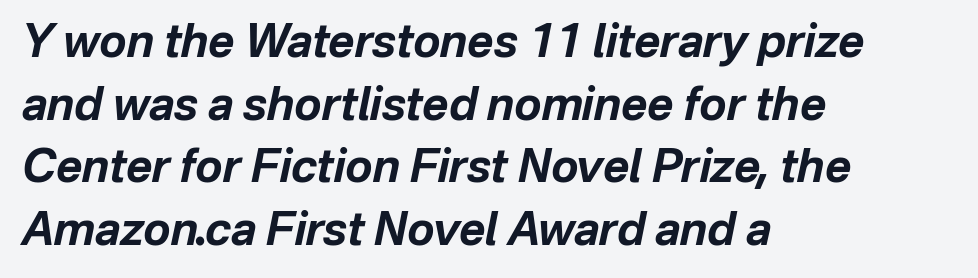
Q: Is the text bold? A: Yes.
Q: Is the text italic (slanted)? A: Yes, it leans right by about 12 degrees.
Q: Is the text underlined? A: No.
Q: How is the paragraph aligned? A: Left-aligned.
Q: Is the spacing between letters normal or unusually wide? A: Normal.
Q: Is the spacing between lines tight, normal or loose? A: Normal.
Q: Width (condensed, normal, or wide)? A: Normal.
Q: Stroke contrast? A: Low.
Q: x-height? A: Medium.
Q: Monospaced? A: No.
